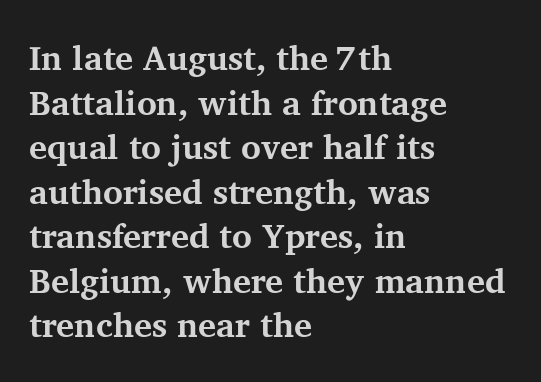
The image shows 34 px bold serif type, upright; set left-aligned, normal line spacing (1.31x), normal letter spacing, not underlined; medium stroke contrast and a medium x-height.
